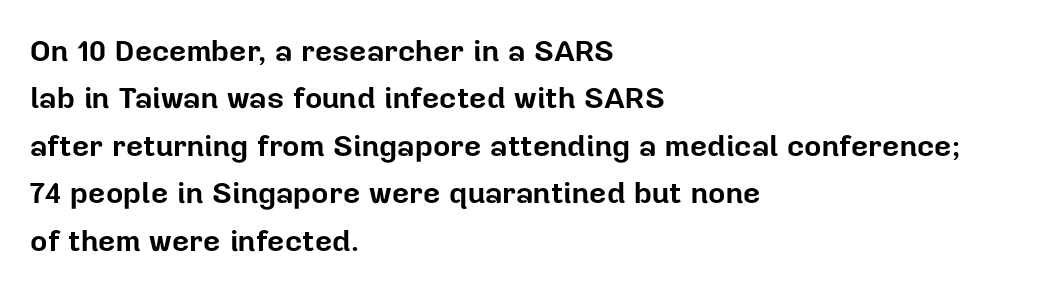
Q: Is the text bold? A: Yes.
Q: Is the text italic (slanted)? A: No, it is upright.
Q: Is the typeface a serif or a sans-serif typeface? A: Sans-serif.
Q: Is the text underlined? A: No.
Q: How is the paragraph aligned? A: Left-aligned.
Q: Is the spacing between letters normal or unusually wide? A: Normal.
Q: Is the spacing between lines tight, normal or loose? A: Normal.
Q: Width (condensed, normal, or wide)? A: Normal.
Q: Stroke contrast? A: Low.
Q: x-height? A: Medium.
Q: Monospaced? A: No.
